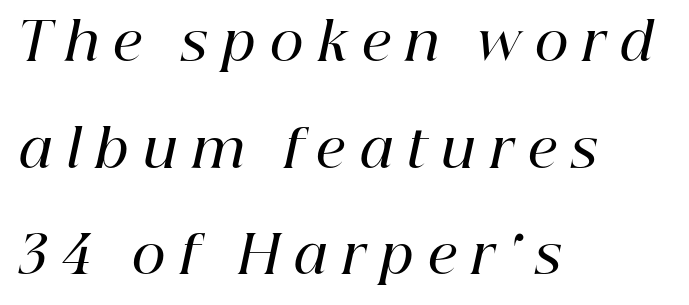
The image shows 52 px semibold serif type, italic (leaning right); set left-aligned, loose line spacing (2.05x), unusually wide letter spacing (+0.28 em), not underlined; high stroke contrast and a medium x-height.
